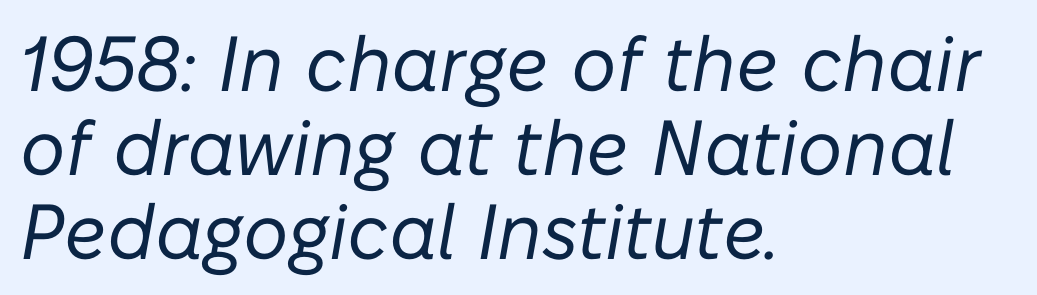
Quick note: interline space is minimal. Emphasis-style slanted type is in use. Is this a heavy cut? Hardly; it is regular or lighter. Standard letterfit; no display-style spreading of the glyphs. Caption: multi-line text, flush left, ragged right. A typesetter would call this proportional, since set widths differ per character.
